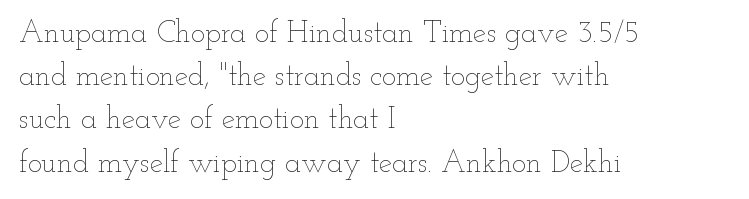
{"italic": "no", "bold": "no", "weight": "thin", "width": "wide", "stroke_contrast": "low", "x_height": "small", "monospaced": "no", "underline": "no", "align": "left", "line_spacing": "normal", "line_spacing_ratio": 1.44, "letter_spacing": "normal", "letter_spacing_em": 0.0, "glyph_px": 30}
